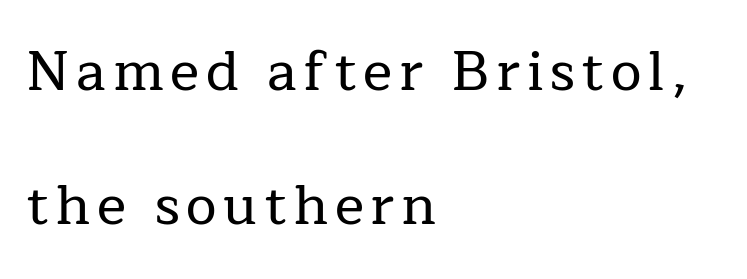
{"serif": "yes", "italic": "no", "width": "normal", "stroke_contrast": "low", "x_height": "medium", "monospaced": "no", "underline": "no", "align": "left", "line_spacing": "loose", "line_spacing_ratio": 2.44, "glyph_px": 55}
